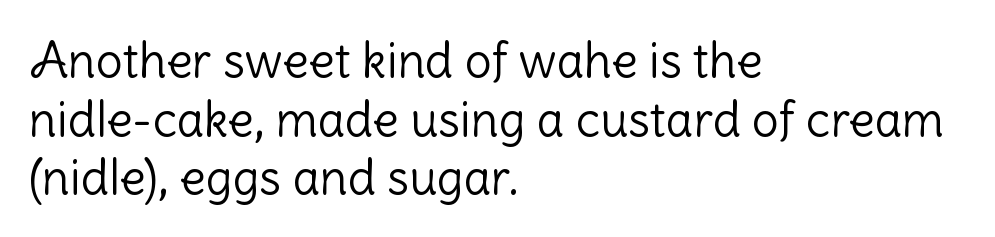
The image shows 48 px light sans-serif type, upright; set left-aligned, line spacing 1.22x, normal letter spacing, not underlined; low stroke contrast and a medium x-height.
